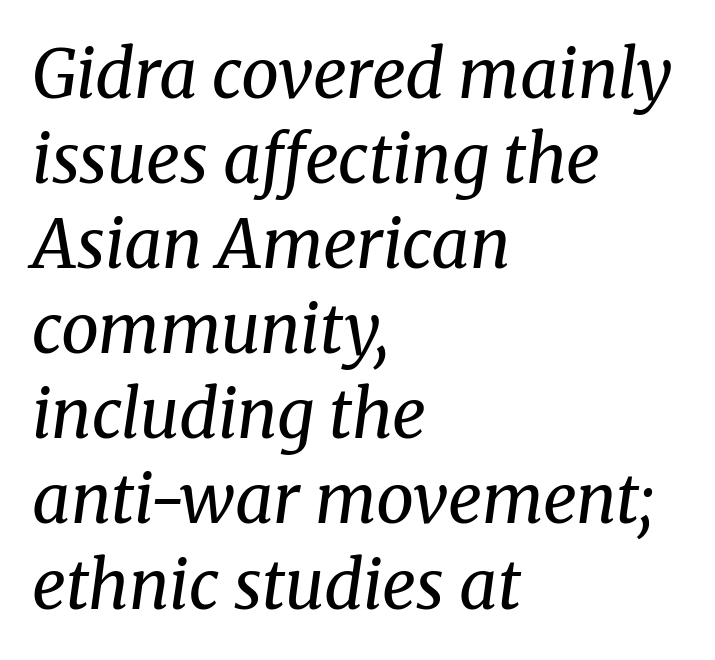
{"serif": "yes", "italic": "yes", "lean": "right", "slant_degrees": 8, "bold": "no", "weight": "regular", "width": "normal", "stroke_contrast": "medium", "x_height": "medium", "monospaced": "no", "underline": "no", "align": "left", "line_spacing": "normal", "line_spacing_ratio": 1.27, "letter_spacing": "normal", "letter_spacing_em": 0.0, "glyph_px": 67}
